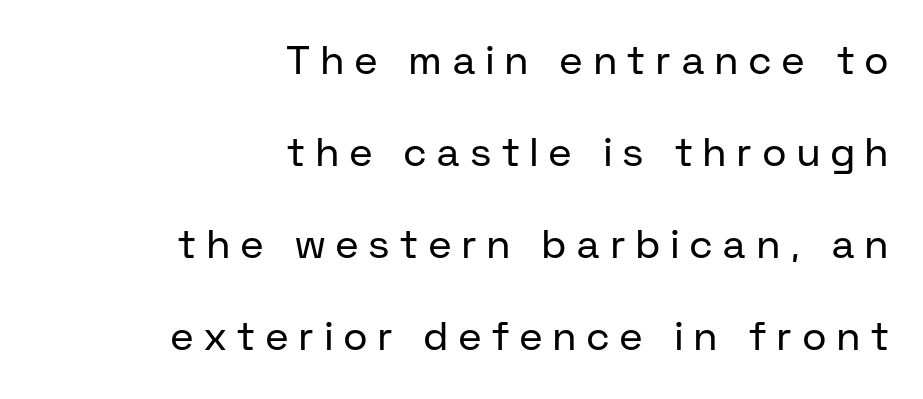
Q: Is the text bold? A: No.
Q: Is the text italic (slanted)? A: No, it is upright.
Q: Is the typeface a serif or a sans-serif typeface? A: Sans-serif.
Q: Is the text underlined? A: No.
Q: How is the paragraph aligned? A: Right-aligned.
Q: Is the spacing between letters normal or unusually wide? A: Unusually wide.
Q: Is the spacing between lines tight, normal or loose? A: Loose.
Q: Width (condensed, normal, or wide)? A: Normal.
Q: Stroke contrast? A: Low.
Q: x-height? A: Medium.
Q: Monospaced? A: No.
